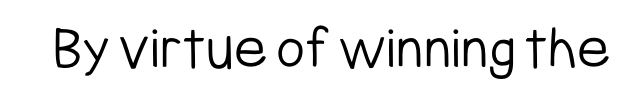
{"serif": "no", "italic": "no", "bold": "no", "weight": "light", "width": "condensed", "stroke_contrast": "low", "x_height": "medium", "monospaced": "no", "underline": "no", "letter_spacing": "normal", "letter_spacing_em": 0.0, "glyph_px": 63}
